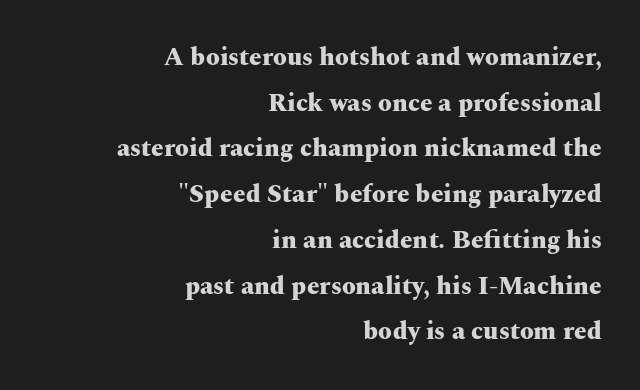
The image shows 25 px bold type, upright; set right-aligned, line spacing 1.83x, normal letter spacing, not underlined.
